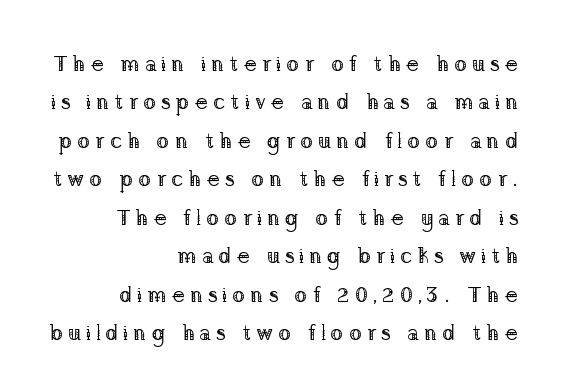
Weight class: somewhere from thin through regular. The tracking jumps out immediately: characters are airy and widely separated. A flush-right, rag-left setting is used for this passage. These lines were composed using upright roman letters. Clear beneath every line of the passage.
